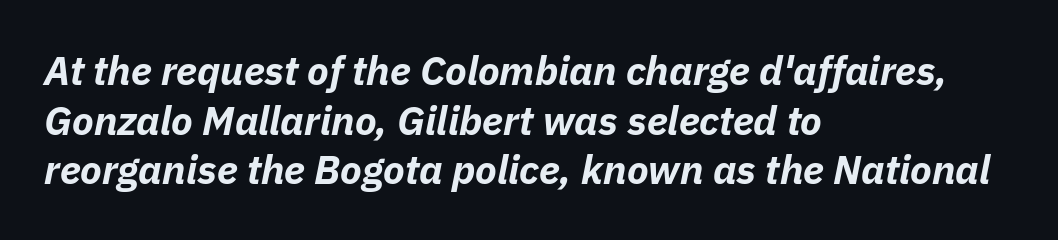
The image shows 40 px bold type, italic (leaning right); set left-aligned, line spacing 1.24x, normal letter spacing, not underlined; low stroke contrast and a medium x-height.
